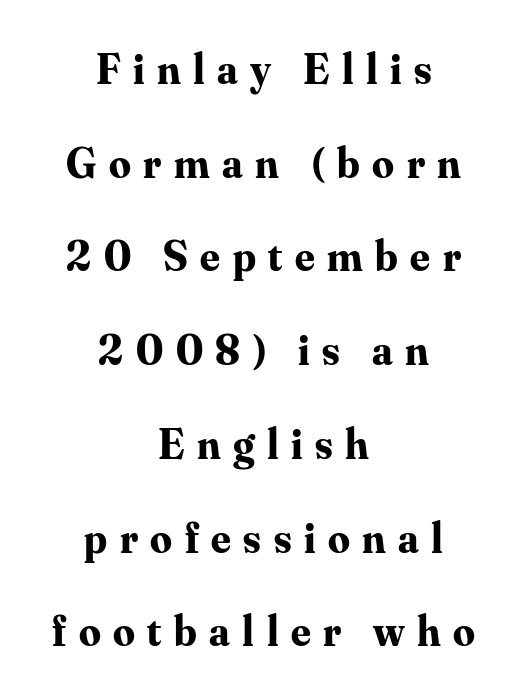
The image shows 43 px bold serif type, upright; set centered, loose line spacing (2.18x), unusually wide letter spacing (+0.29 em), not underlined; medium stroke contrast and a small x-height.
